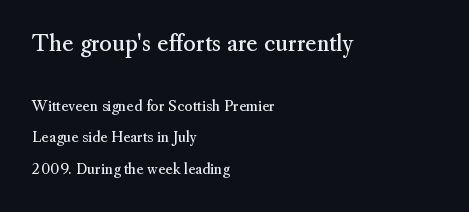
{"italic": "no", "bold": "no", "underline": "no", "align": "left", "line_spacing": "loose", "line_spacing_ratio": 2.24, "letter_spacing": "normal", "letter_spacing_em": 0.0, "larger_block": "first", "size_ratio": 1.57, "glyph_px": 22}
